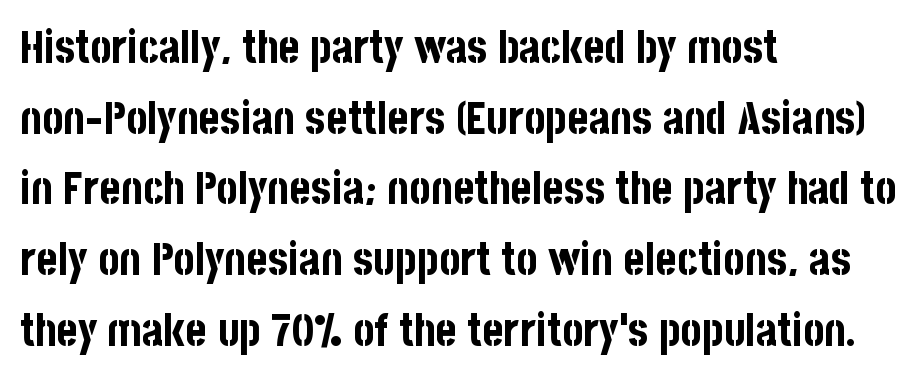
Inter-character spacing is left at the font's built-in metrics. Posture: vertical. The letters carry no serifs — their stems end cleanly without finishing strokes. The designer left line spacing at the default.
